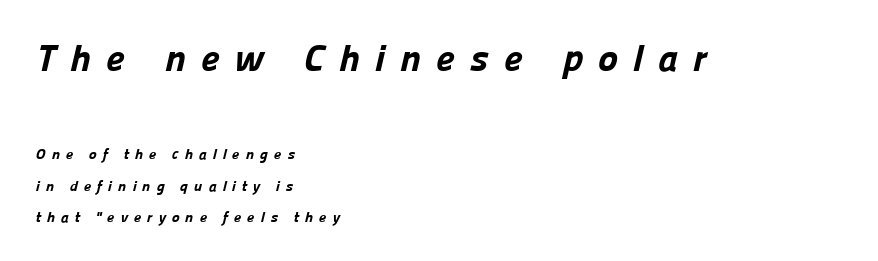
Q: Is the text bold? A: Yes.
Q: Is the typeface a serif or a sans-serif typeface? A: Sans-serif.
Q: Is the text underlined? A: No.
Q: How is the paragraph aligned? A: Left-aligned.
Q: Is the spacing between letters normal or unusually wide? A: Unusually wide.
Q: Is the spacing between lines tight, normal or loose? A: Loose.
Q: Which block of text is set in a larger size, the first (top) or the second (bottom)? A: The first (top) one.
Q: Width (condensed, normal, or wide)? A: Normal.
Q: Stroke contrast? A: Low.
Q: x-height? A: Medium.
Q: Monospaced? A: No.
